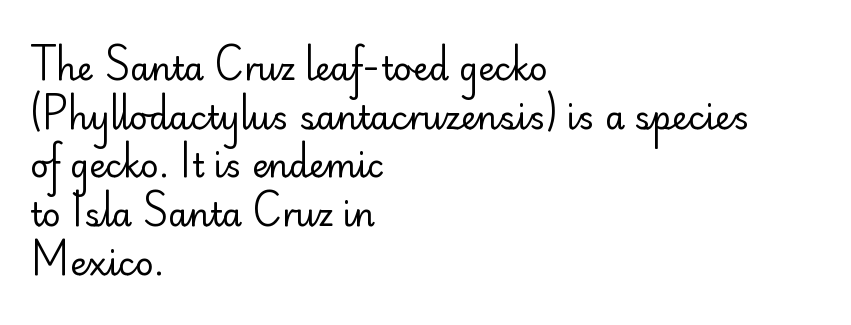
The image shows 32 px regular-weight sans-serif type, upright; set left-aligned, normal line spacing (1.52x), normal letter spacing, not underlined; low stroke contrast and a small x-height.
